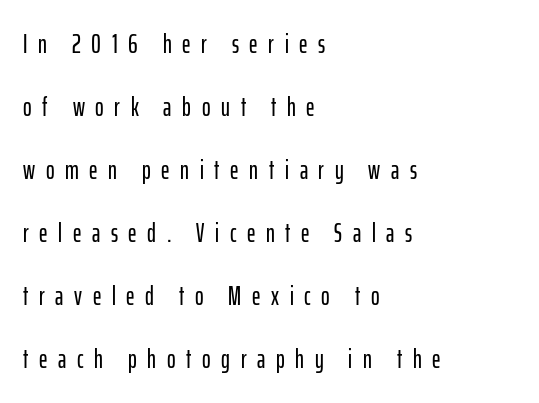
Horizontally, the lines are justified to the leading edge only. Words float on clear page, feet unadorned. Upright lettering throughout. Compared with typical paragraphs, the rows here are farther apart. Letter spacing: wide.
